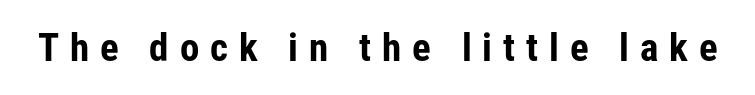
Spacing verdict: proportional, widths tailored to each character. Unlike italic type, these characters show no tilt at all. Stroke thickness is high; the sample reads as a true bold. Between one letter and the next there's a generous, obvious gap. A sans-serif font was chosen for this passage. The foot of each line stays bare and open.
